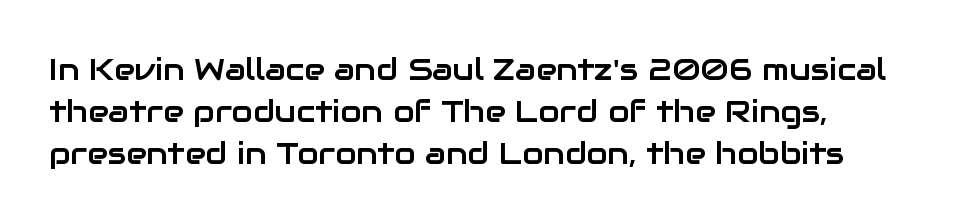
{"serif": "no", "italic": "no", "width": "normal", "stroke_contrast": "low", "x_height": "medium", "monospaced": "no", "underline": "no", "align": "left", "line_spacing": "normal", "line_spacing_ratio": 1.36, "letter_spacing": "normal", "letter_spacing_em": 0.0, "glyph_px": 31}
